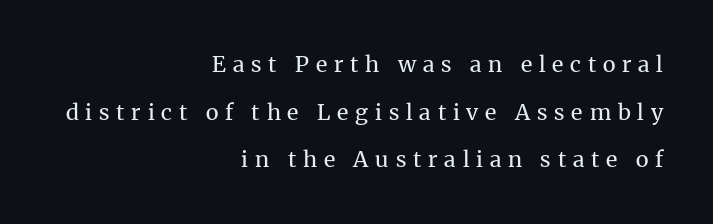
Counters stay open thanks to moderate or lighter strokes. Italic: no, the glyphs are upright roman. Horizontal alignment here is rightward, an uncommon choice for prose. You could fit nearly another row in the gap between these rows. Any mark beneath the type? The region is blank.
